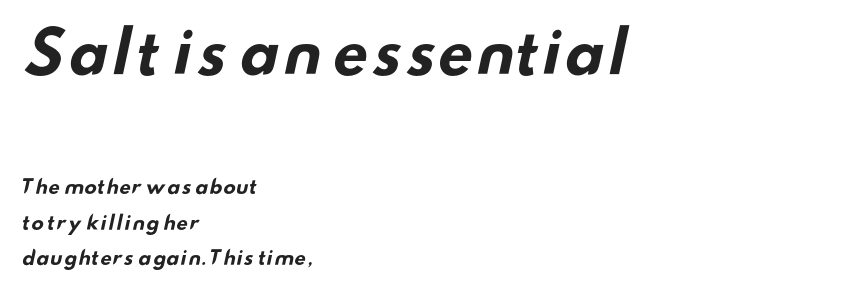
The image shows 58 px bold, wide sans-serif type; set left-aligned, line spacing 1.86x, normal letter spacing, not underlined; the first (top) block is 3.05x larger; low stroke contrast and a small x-height.
